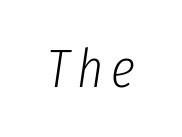
The image shows 55 px light, condensed type, italic (leaning right); set not underlined; low stroke contrast and a medium x-height.
